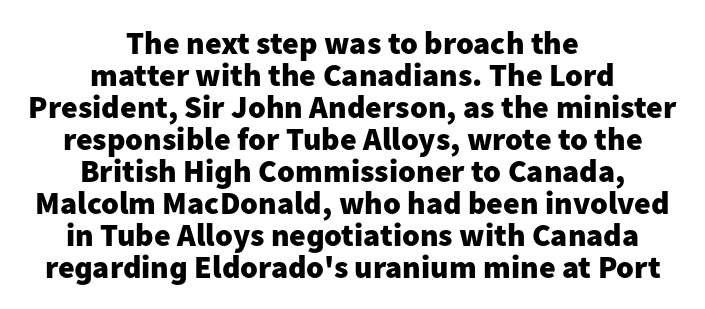
The image shows 32 px heavy sans-serif type, upright; set centered, tight line spacing (1.0x), normal letter spacing, not underlined; low stroke contrast and a medium x-height.
